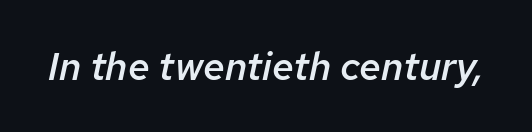
The image shows 39 px semibold type, italic (leaning right); set normal letter spacing, not underlined; low stroke contrast and a medium x-height.
